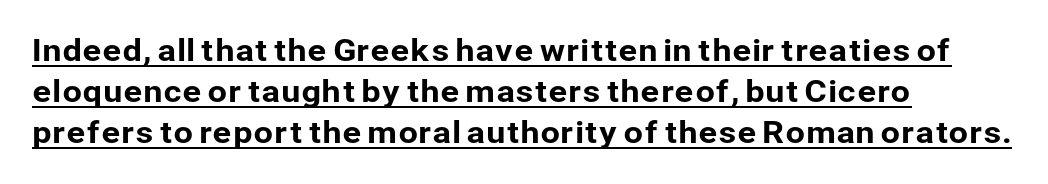
The passage shown is typed in a proportional face where columns would drift. Horizontal alignment here is leftward, the default for most running prose. Type style note: lacks serifs. This sample uses an upright cut, with every glyph sitting square on the baseline.
